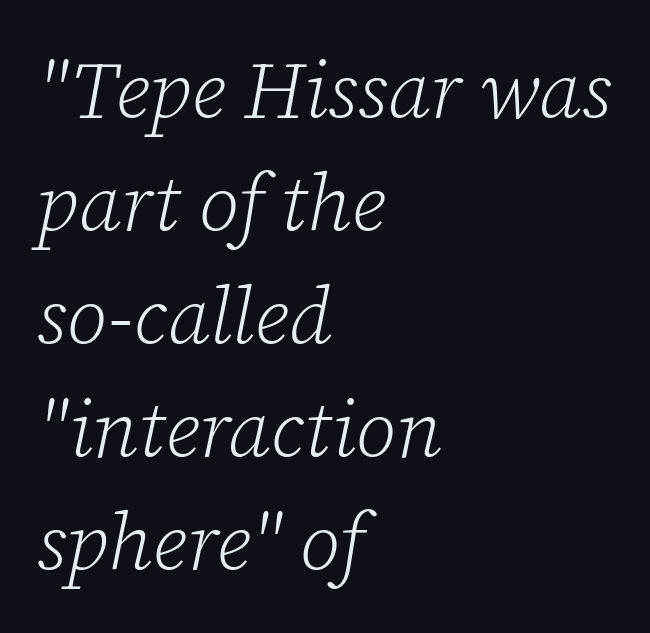
The image shows 79 px light serif type, italic (leaning right); set left-aligned, normal line spacing (1.43x), normal letter spacing, not underlined; low stroke contrast and a medium x-height.
